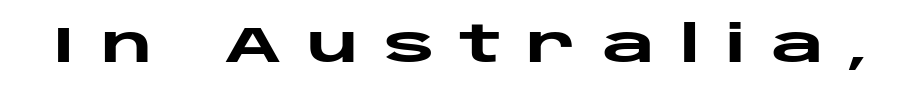
This sample uses an upright cut, with every glyph sitting square on the baseline. Spacing verdict: proportional, widths tailored to each character. Students, this is bold: see how much ink each stroke carries. How are the letters spaced? Widely, with obvious added tracking. Words float on clear page, feet unadorned. Serifs: no, the terminals of the letterforms are clean.
